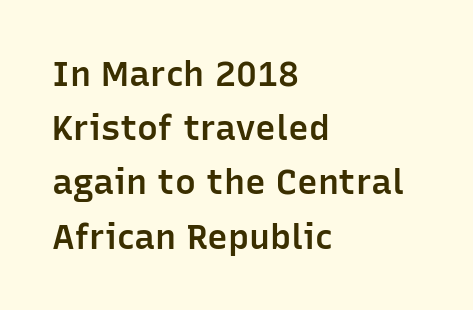
Q: Is the text bold? A: Semi-bold.
Q: Is the text italic (slanted)? A: No, it is upright.
Q: Is the typeface a serif or a sans-serif typeface? A: Sans-serif.
Q: Is the text underlined? A: No.
Q: How is the paragraph aligned? A: Left-aligned.
Q: Is the spacing between letters normal or unusually wide? A: Normal.
Q: Is the spacing between lines tight, normal or loose? A: Normal.
Q: Width (condensed, normal, or wide)? A: Normal.
Q: Stroke contrast? A: Low.
Q: x-height? A: Medium.
Q: Monospaced? A: No.
